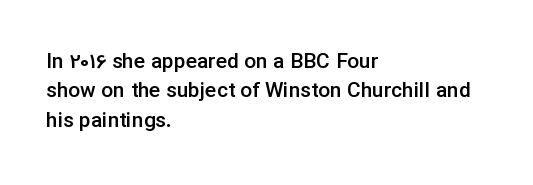
The image shows 21 px text type, upright; set left-aligned, normal line spacing (1.4x), normal letter spacing, not underlined.
